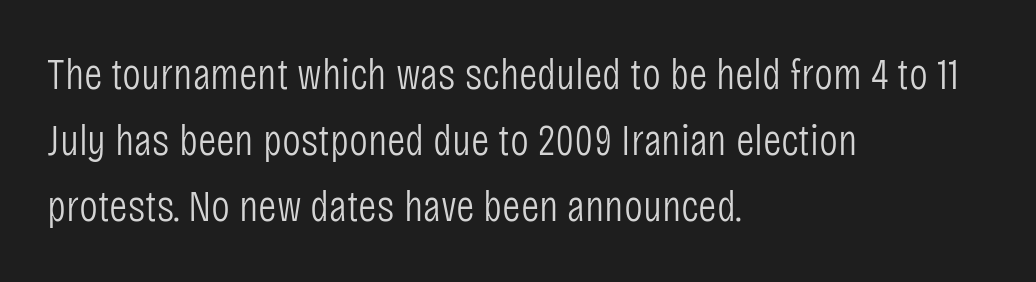
Do the characters align in a grid? No, the font is proportional. Is this a heavy cut? Hardly; it is regular or lighter. Students, observe: this is what conventionally led text looks like. Short note: letters normally spaced. To sum up the face: it is a sans, with no serifs. Ordinary non-slanted type is in use.
